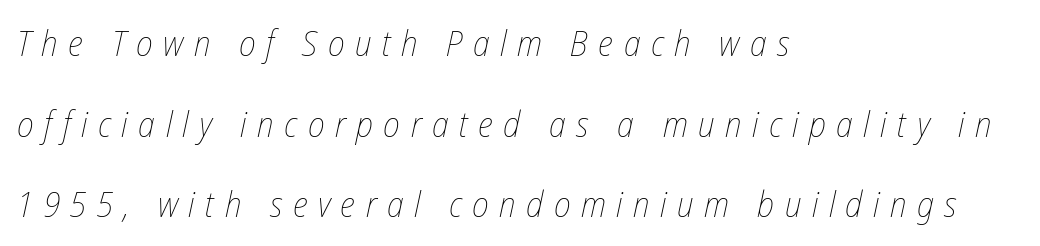
Q: Is the text bold? A: No.
Q: Is the text italic (slanted)? A: Yes, it leans right by about 12 degrees.
Q: Is the text underlined? A: No.
Q: How is the paragraph aligned? A: Left-aligned.
Q: Is the spacing between letters normal or unusually wide? A: Unusually wide.
Q: Is the spacing between lines tight, normal or loose? A: Loose.
Q: Width (condensed, normal, or wide)? A: Condensed.
Q: Stroke contrast? A: Low.
Q: x-height? A: Medium.
Q: Monospaced? A: No.
